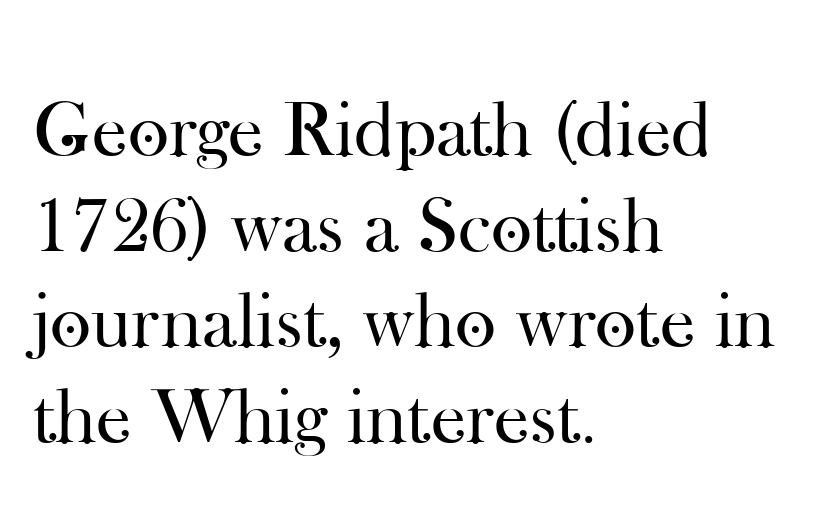
The image shows 79 px regular-weight serif type, upright; set left-aligned, line spacing 1.21x, normal letter spacing, not underlined; high stroke contrast and a small x-height.
